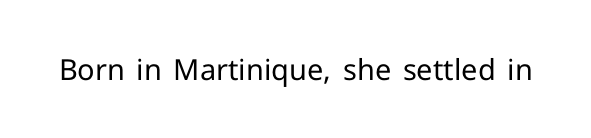
Q: Is the text bold? A: No.
Q: Is the text italic (slanted)? A: No, it is upright.
Q: Is the typeface a serif or a sans-serif typeface? A: Sans-serif.
Q: Is the text underlined? A: No.
Q: Is the spacing between letters normal or unusually wide? A: Normal.
Q: Width (condensed, normal, or wide)? A: Normal.
Q: Stroke contrast? A: Low.
Q: x-height? A: Medium.
Q: Monospaced? A: No.
